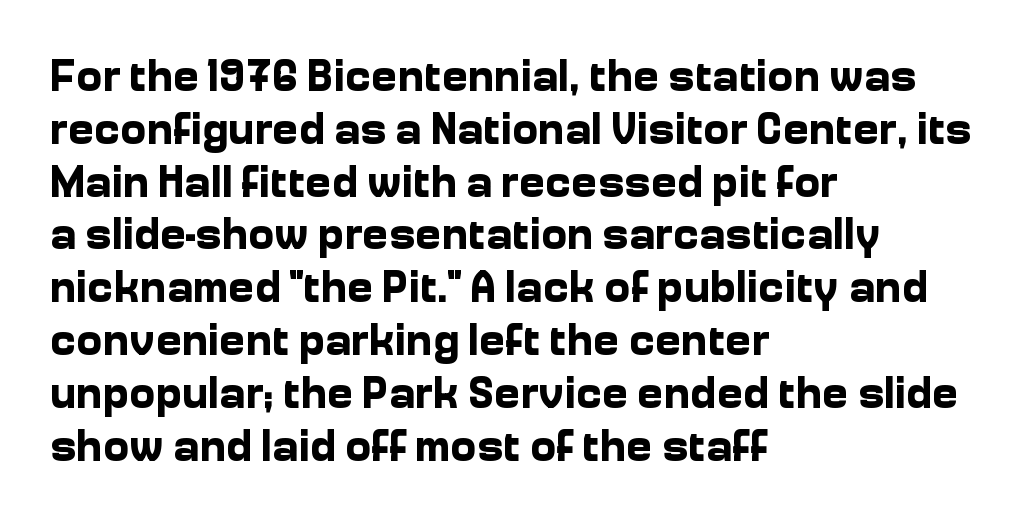
The image shows 44 px bold sans-serif type, upright; set left-aligned, line spacing 1.2x, normal letter spacing, not underlined; low stroke contrast and a medium x-height.
